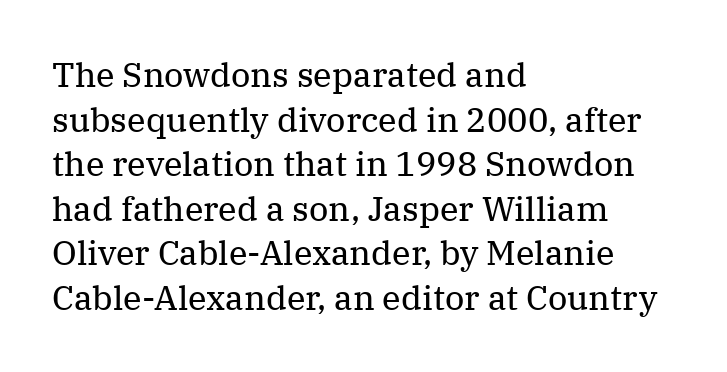
{"serif": "yes", "italic": "no", "bold": "no", "weight": "regular", "width": "normal", "stroke_contrast": "medium", "x_height": "medium", "monospaced": "no", "underline": "no", "align": "left", "line_spacing": "normal", "line_spacing_ratio": 1.31, "letter_spacing": "normal", "letter_spacing_em": 0.0, "glyph_px": 34}
